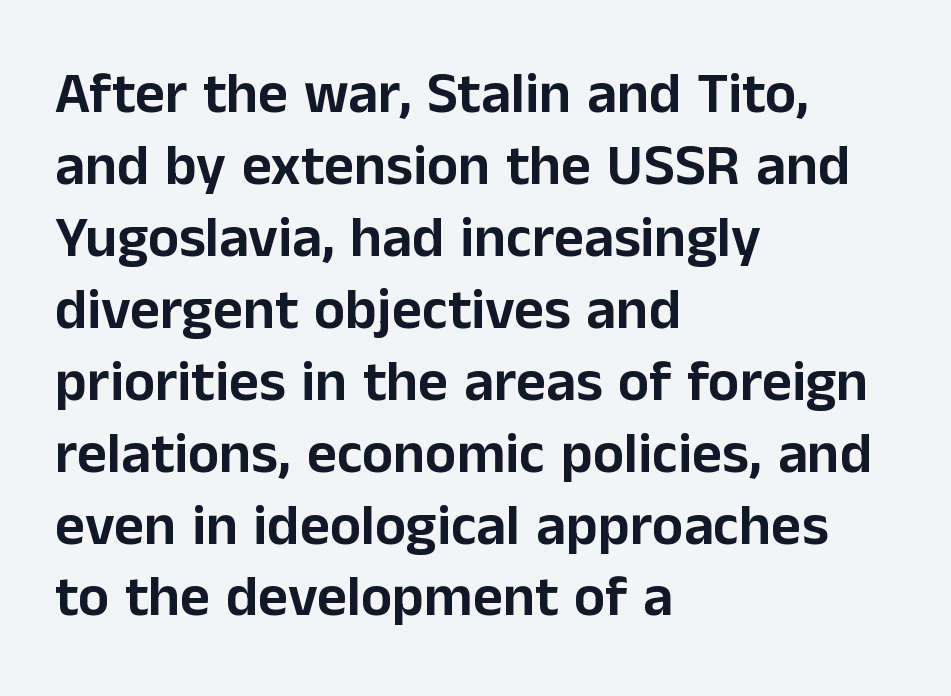
{"serif": "no", "italic": "no", "width": "normal", "stroke_contrast": "low", "x_height": "medium", "monospaced": "no", "underline": "no", "align": "left", "line_spacing_ratio": 1.24, "letter_spacing": "normal", "letter_spacing_em": 0.0, "glyph_px": 58}
